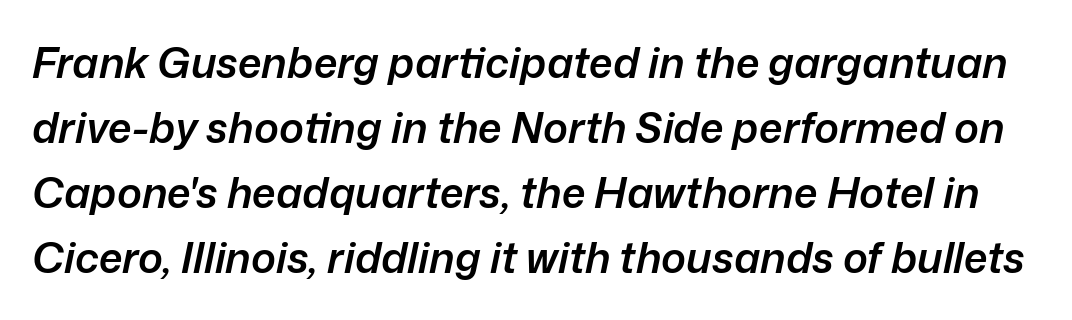
The glyphs have the mass of a demibold cut, below bold. The space beneath each line is pristine and unruled. Nobody touched the tracking dial on this one. Think of a printed novel: that variable character pitch is what you see here. How would I describe the line gaps? Plain and ordinary. Does the lettering tilt? It does — this is italic.
